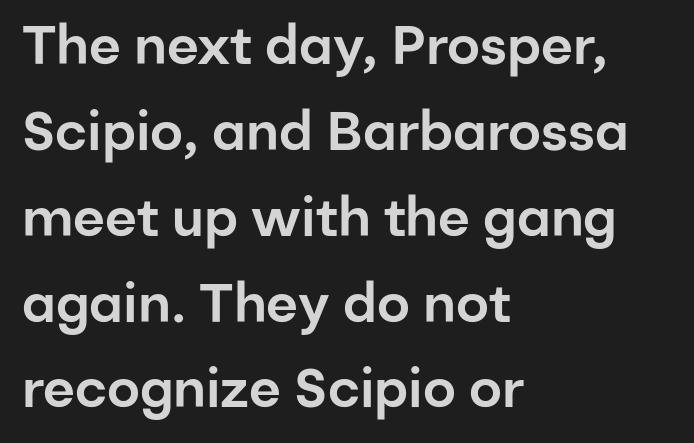
{"serif": "no", "italic": "no", "width": "normal", "stroke_contrast": "low", "x_height": "medium", "monospaced": "no", "underline": "no", "align": "left", "line_spacing": "normal", "line_spacing_ratio": 1.59, "letter_spacing": "normal", "letter_spacing_em": 0.0, "glyph_px": 54}
